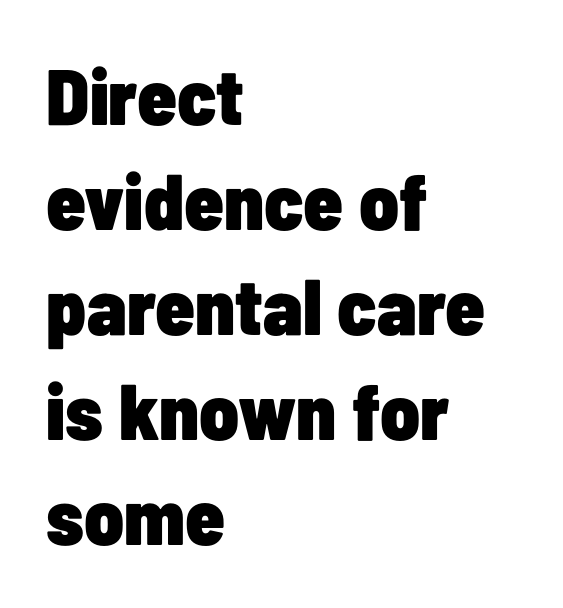
Every row of glyphs begins at an identical x-position on the left. Note the varied advance widths — an 'i' is clearly narrower than an 'm'. The passage shown is typeset with a sans-serif family. The rendering uses a moderate line-height, typical for paragraphs. Plain, unruled lines of type.
